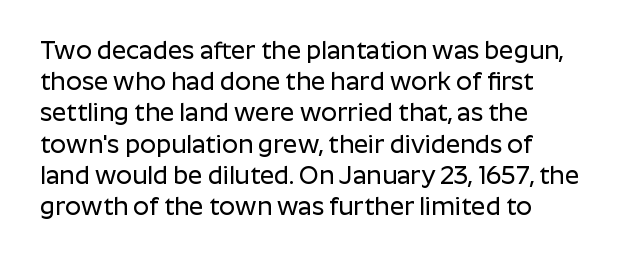
{"italic": "no", "underline": "no", "align": "left", "line_spacing": "normal", "line_spacing_ratio": 1.25, "letter_spacing": "normal", "letter_spacing_em": 0.0, "glyph_px": 25}
